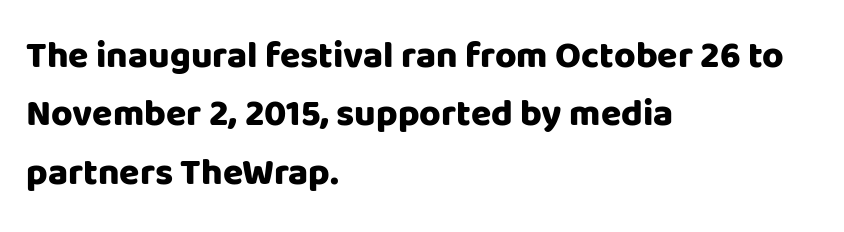
The image shows 37 px heavy sans-serif type, upright; set left-aligned, normal line spacing (1.58x), normal letter spacing, not underlined; low stroke contrast and a large x-height.
